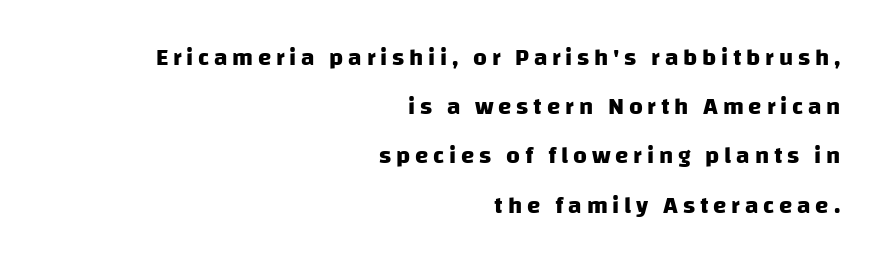
The image shows 24 px bold type; set right-aligned, loose line spacing (2.05x), unusually wide letter spacing (+0.2 em), not underlined.
